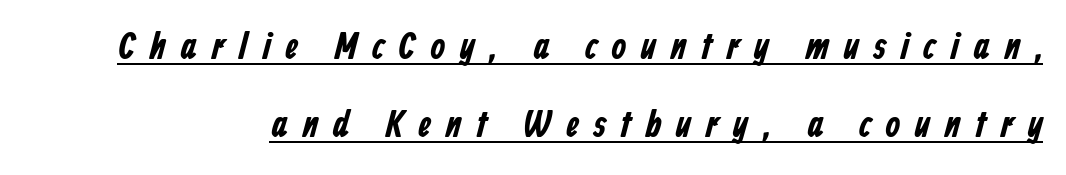
Serifs: no, the terminals of the letterforms are clean. The rendering uses natural spacing where letterforms have individual widths. Regarding leading, the lines here are spaced well apart. The face used here appears with an underline applied. Observe the wide spacing: letters keep a clear distance from each other.
